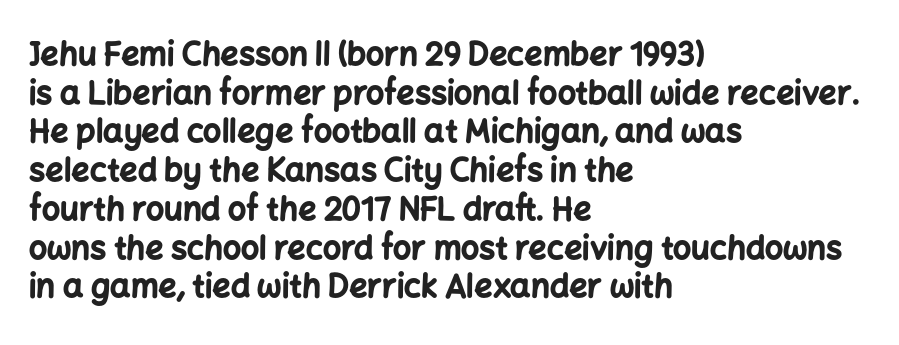
The image shows 32 px bold sans-serif type, upright; set left-aligned, line spacing 1.21x, normal letter spacing, not underlined; low stroke contrast and a medium x-height.
